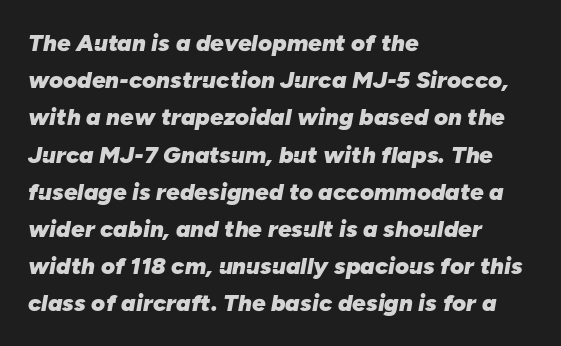
Notice how descenders clear the ascenders below comfortably — that's standard leading. Spacing between characters is what you'd get straight out of the box. Bare-footed words on every line. The letters are bold, with thick, heavy strokes. Slant detected: the letters are inclined.
